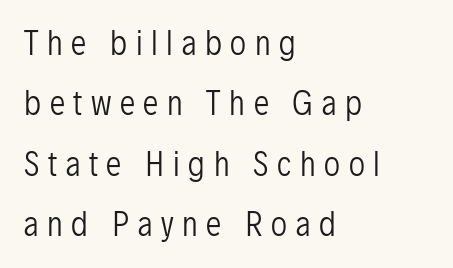
The image shows 31 px regular-weight, condensed sans-serif type, upright; set left-aligned, loose line spacing (1.95x), unusually wide letter spacing (+0.28 em), not underlined; low stroke contrast and a medium x-height.
